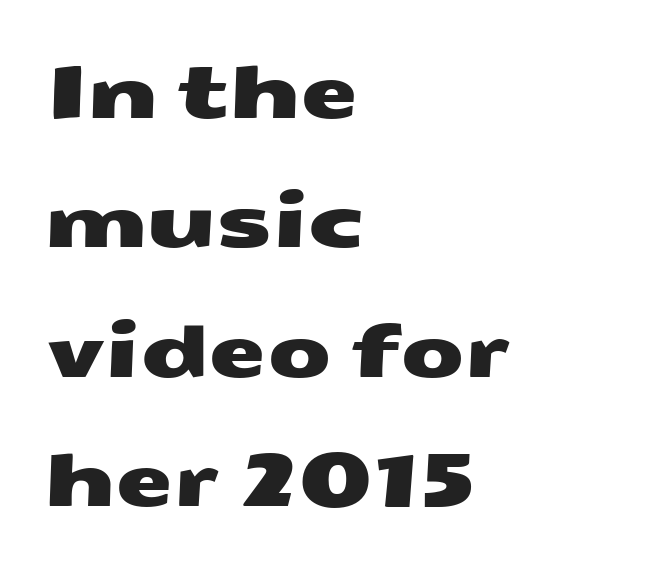
The image shows 74 px wide sans-serif type; set left-aligned, line spacing 1.75x, normal letter spacing, not underlined; medium stroke contrast and a medium x-height.
